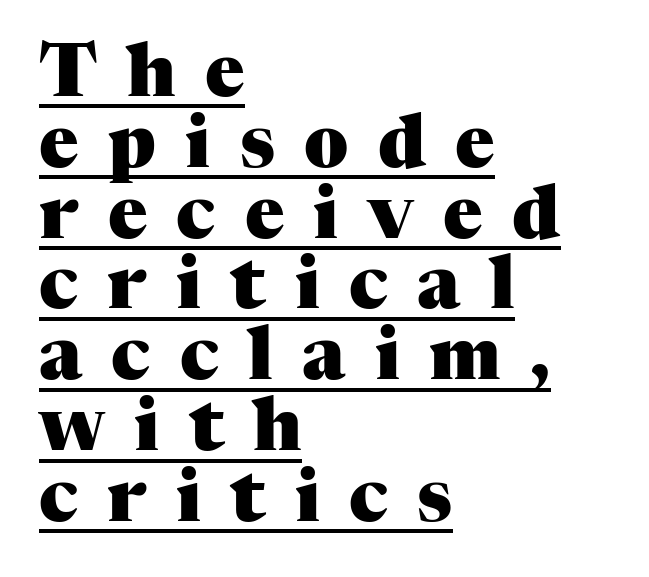
The image shows 73 px heavy serif type, upright; set left-aligned, tight line spacing (0.97x), unusually wide letter spacing (+0.4 em), underlined; medium stroke contrast and a medium x-height.
